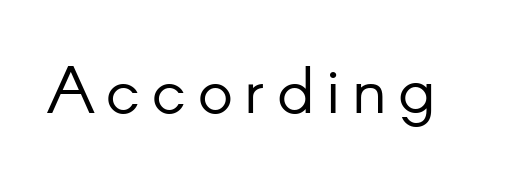
{"serif": "no", "italic": "no", "bold": "no", "weight": "light", "width": "normal", "stroke_contrast": "low", "x_height": "small", "monospaced": "no", "underline": "no", "glyph_px": 66}
